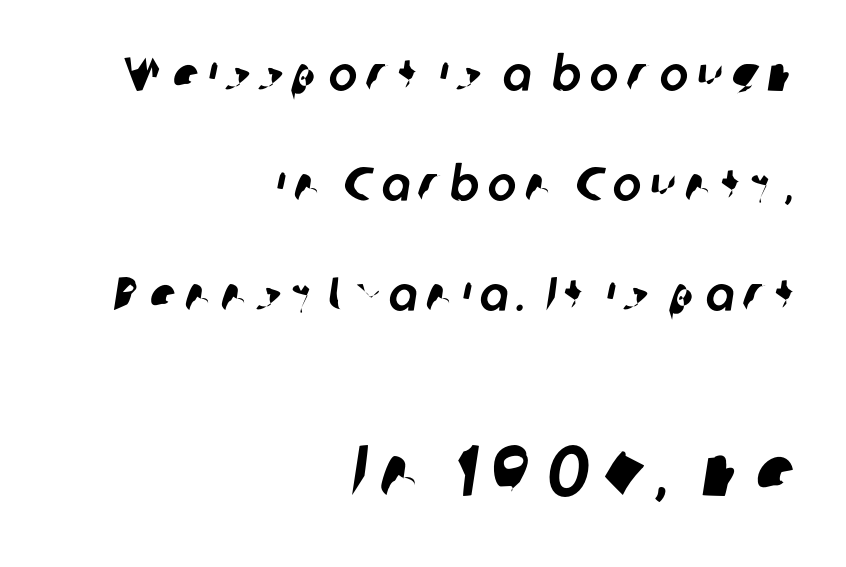
Q: Is the typeface a serif or a sans-serif typeface? A: Sans-serif.
Q: Is the text underlined? A: No.
Q: How is the paragraph aligned? A: Right-aligned.
Q: Is the spacing between lines tight, normal or loose? A: Loose.
Q: Which block of text is set in a larger size, the first (top) or the second (bottom)? A: The second (bottom) one.
Q: Width (condensed, normal, or wide)? A: Normal.
Q: Stroke contrast? A: Low.
Q: x-height? A: Medium.
Q: Monospaced? A: No.
